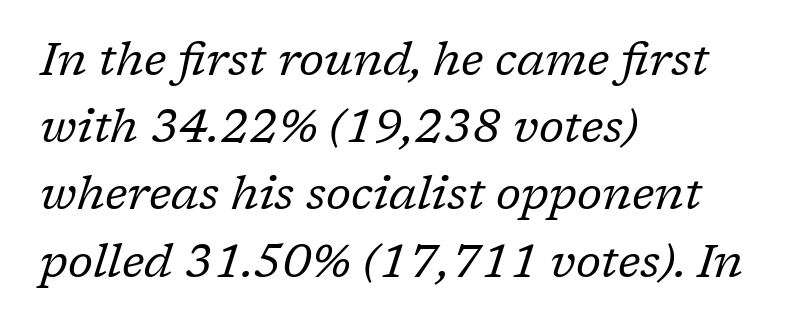
{"serif": "yes", "italic": "yes", "lean": "right", "slant_degrees": 17, "bold": "no", "weight": "regular", "width": "normal", "stroke_contrast": "low", "x_height": "medium", "monospaced": "no", "underline": "no", "align": "left", "line_spacing": "normal", "line_spacing_ratio": 1.43, "letter_spacing": "normal", "letter_spacing_em": 0.0, "glyph_px": 47}
